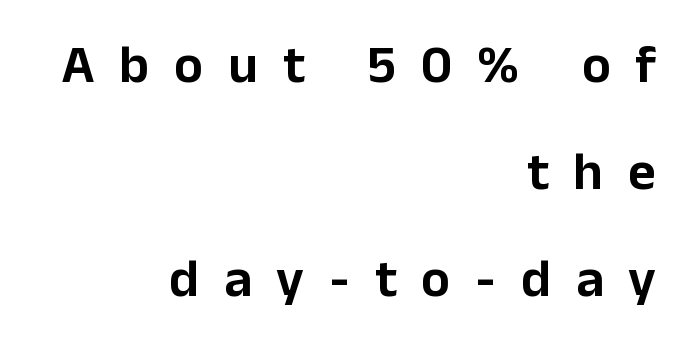
The image shows 54 px sans-serif type, upright; set right-aligned, loose line spacing (1.98x), unusually wide letter spacing (+0.46 em), not underlined; low stroke contrast and a medium x-height.
